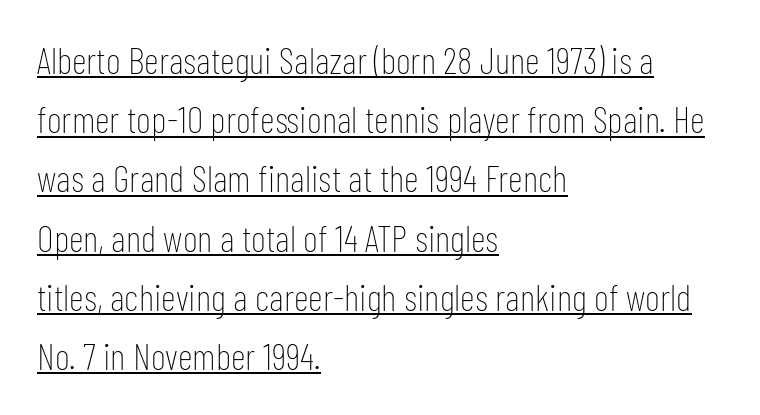
{"serif": "no", "italic": "no", "bold": "no", "weight": "thin", "width": "condensed", "stroke_contrast": "low", "x_height": "medium", "monospaced": "no", "underline": "yes", "align": "left", "line_spacing": "normal", "line_spacing_ratio": 1.6, "letter_spacing": "normal", "letter_spacing_em": 0.0, "glyph_px": 37}
